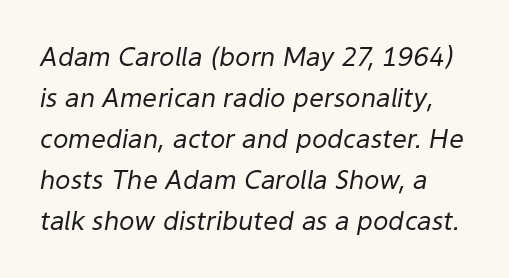
The image shows 26 px text type, italic (leaning right); set normal line spacing (1.58x), normal letter spacing, not underlined.
